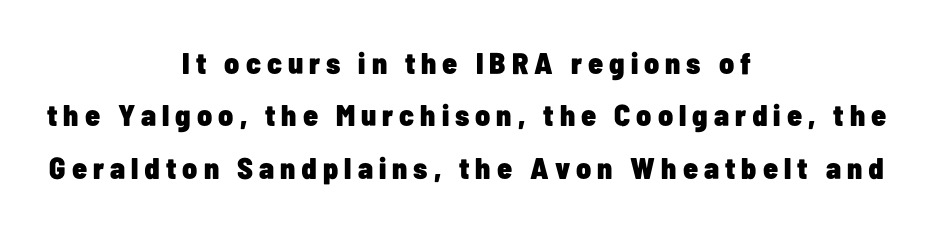
{"serif": "no", "italic": "no", "bold": "yes", "weight": "heavy", "width": "condensed", "stroke_contrast": "low", "x_height": "medium", "monospaced": "no", "underline": "no", "align": "center", "line_spacing_ratio": 1.75, "letter_spacing": "wide", "letter_spacing_em": 0.2, "glyph_px": 30}
